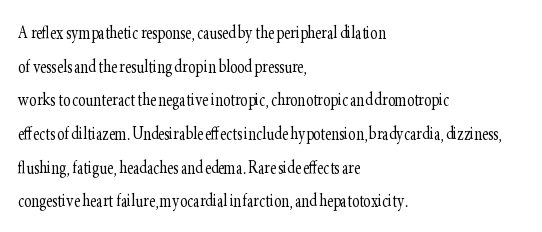
Unbolded letterforms with no extra heft. The letterforms sit shoulder to shoulder at normal distance. Line spacing here is normal. Glance below the letters and you will spot only blank space. Visually the block forms a straight wall on the left and a jagged coastline on the right.
